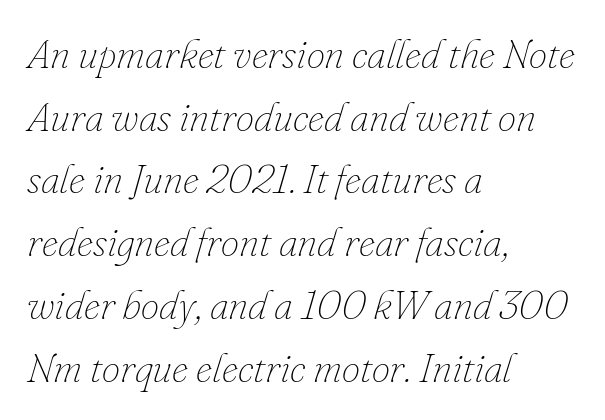
{"italic": "yes", "lean": "right", "slant_degrees": 16, "bold": "no", "weight": "thin", "width": "normal", "stroke_contrast": "low", "x_height": "small", "monospaced": "no", "underline": "no", "align": "left", "line_spacing": "normal", "line_spacing_ratio": 1.53, "letter_spacing": "normal", "letter_spacing_em": 0.0, "glyph_px": 41}
